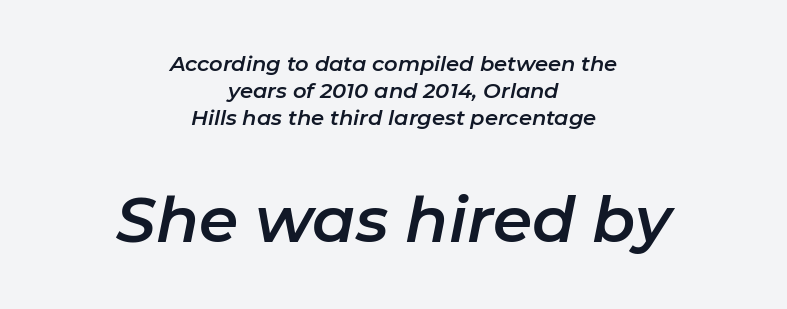
Q: Is the text italic (slanted)? A: Yes, it leans right by about 11 degrees.
Q: Is the text underlined? A: No.
Q: How is the paragraph aligned? A: Centered.
Q: Is the spacing between letters normal or unusually wide? A: Normal.
Q: Is the spacing between lines tight, normal or loose? A: Normal.
Q: Which block of text is set in a larger size, the first (top) or the second (bottom)? A: The second (bottom) one.
Q: Width (condensed, normal, or wide)? A: Normal.
Q: Stroke contrast? A: Low.
Q: x-height? A: Medium.
Q: Monospaced? A: No.
